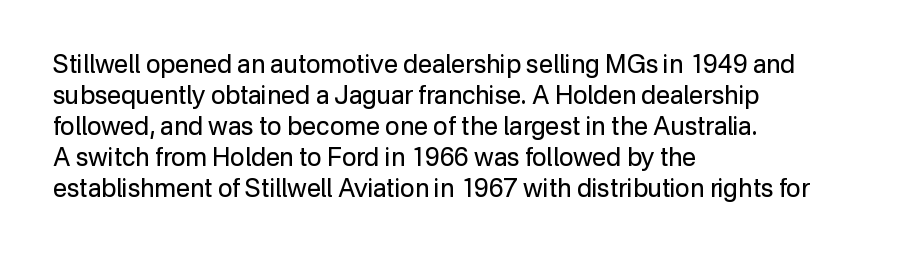
The image shows 25 px text type, upright; set left-aligned, line spacing 1.24x, normal letter spacing, not underlined.
